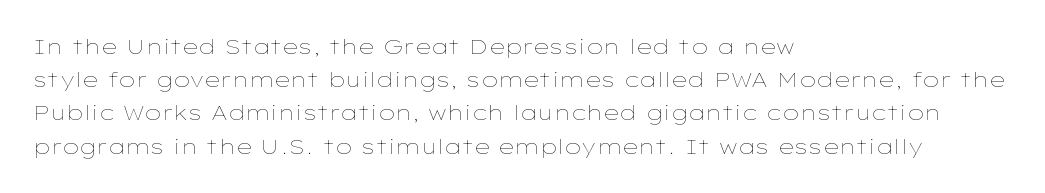
The face looks like a standard text weight, possibly lighter. Short and long lines alike share a common starting point at left. Vertically, the passage feels balanced, rows spaced as you'd expect. A bare baseline throughout the passage. Here the glyphs are tracked normally, forming tight word shapes.
